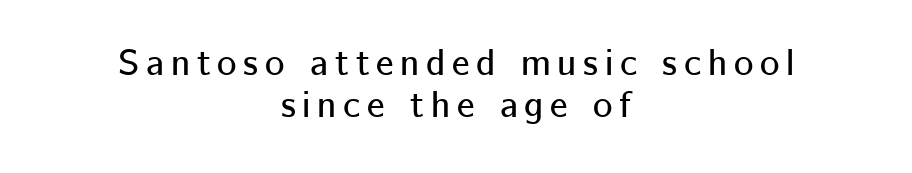
The image shows 37 px sans-serif type, upright; set centered, tight line spacing (1.14x), not underlined; low stroke contrast and a medium x-height.
